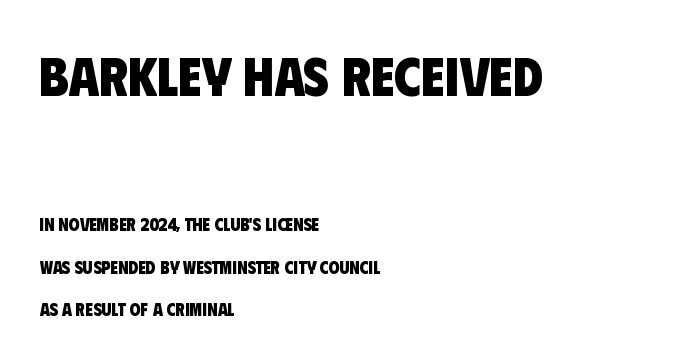
Q: Is the text bold? A: Yes.
Q: Is the typeface a serif or a sans-serif typeface? A: Sans-serif.
Q: Is the text underlined? A: No.
Q: How is the paragraph aligned? A: Left-aligned.
Q: Is the spacing between letters normal or unusually wide? A: Normal.
Q: Is the spacing between lines tight, normal or loose? A: Loose.
Q: Which block of text is set in a larger size, the first (top) or the second (bottom)? A: The first (top) one.
Q: Width (condensed, normal, or wide)? A: Condensed.
Q: Stroke contrast? A: Low.
Q: x-height? A: Large.
Q: Monospaced? A: No.
